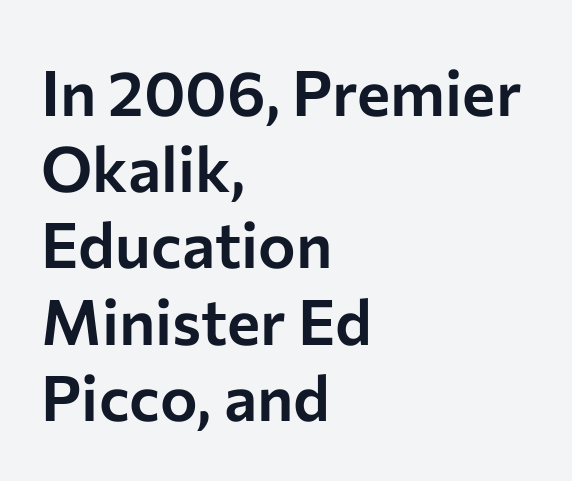
{"serif": "no", "italic": "no", "width": "normal", "stroke_contrast": "low", "x_height": "medium", "monospaced": "no", "underline": "no", "align": "left", "line_spacing_ratio": 1.21, "letter_spacing": "normal", "letter_spacing_em": 0.0, "glyph_px": 63}
